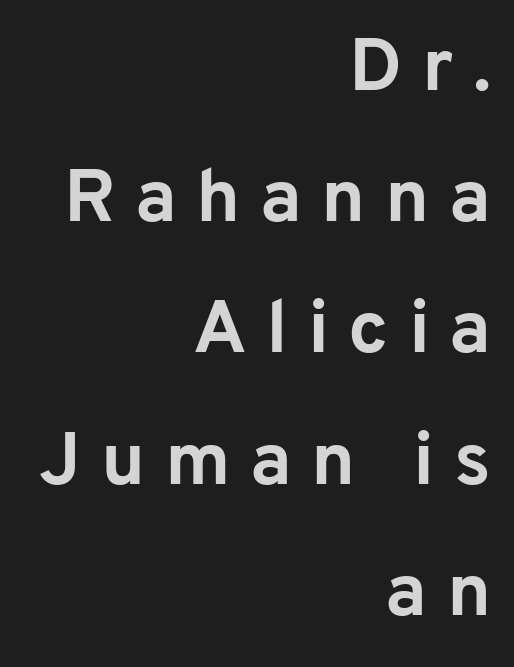
The image shows 75 px bold sans-serif type, upright; set right-aligned, line spacing 1.75x, unusually wide letter spacing (+0.26 em), not underlined; low stroke contrast and a medium x-height.
